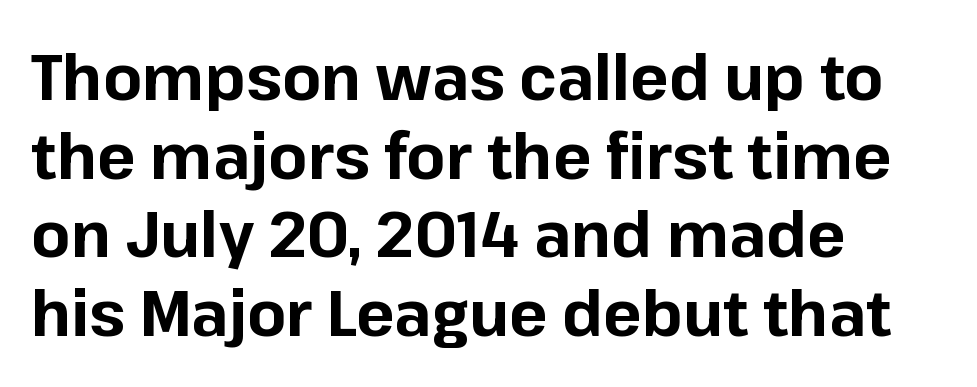
Q: Is the text bold? A: Yes.
Q: Is the text italic (slanted)? A: No, it is upright.
Q: Is the typeface a serif or a sans-serif typeface? A: Sans-serif.
Q: Is the text underlined? A: No.
Q: How is the paragraph aligned? A: Left-aligned.
Q: Is the spacing between letters normal or unusually wide? A: Normal.
Q: Width (condensed, normal, or wide)? A: Normal.
Q: Stroke contrast? A: Low.
Q: x-height? A: Medium.
Q: Monospaced? A: No.
